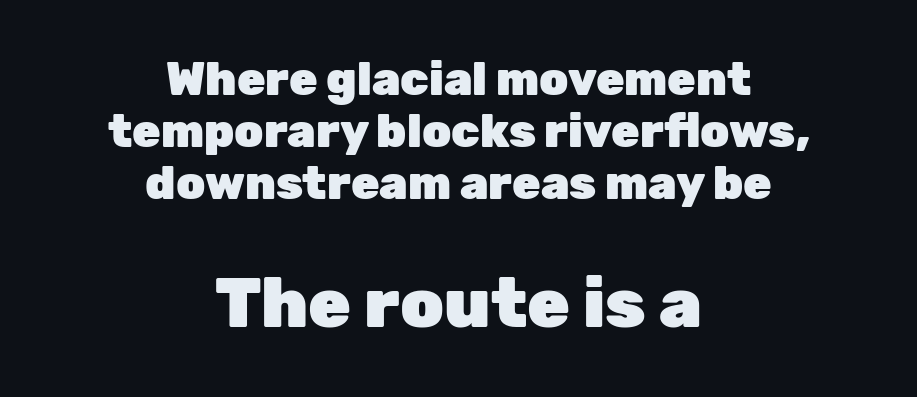
Q: Is the text bold? A: Yes.
Q: Is the text italic (slanted)? A: No, it is upright.
Q: Is the typeface a serif or a sans-serif typeface? A: Sans-serif.
Q: Is the text underlined? A: No.
Q: How is the paragraph aligned? A: Centered.
Q: Is the spacing between letters normal or unusually wide? A: Normal.
Q: Is the spacing between lines tight, normal or loose? A: Tight.
Q: Which block of text is set in a larger size, the first (top) or the second (bottom)? A: The second (bottom) one.
Q: Width (condensed, normal, or wide)? A: Normal.
Q: Stroke contrast? A: Low.
Q: x-height? A: Medium.
Q: Monospaced? A: No.
